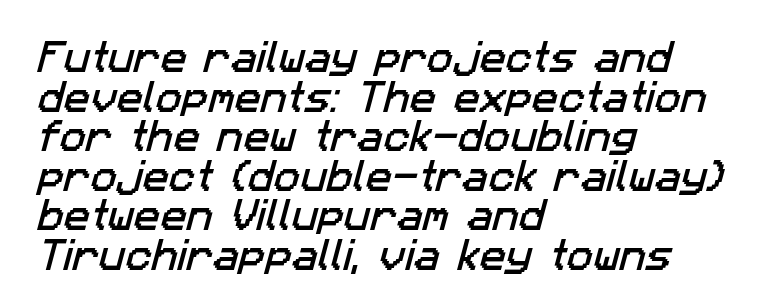
The image shows 35 px sans-serif type; set left-aligned, tight line spacing (1.13x), normal letter spacing, not underlined; low stroke contrast and a medium x-height.
